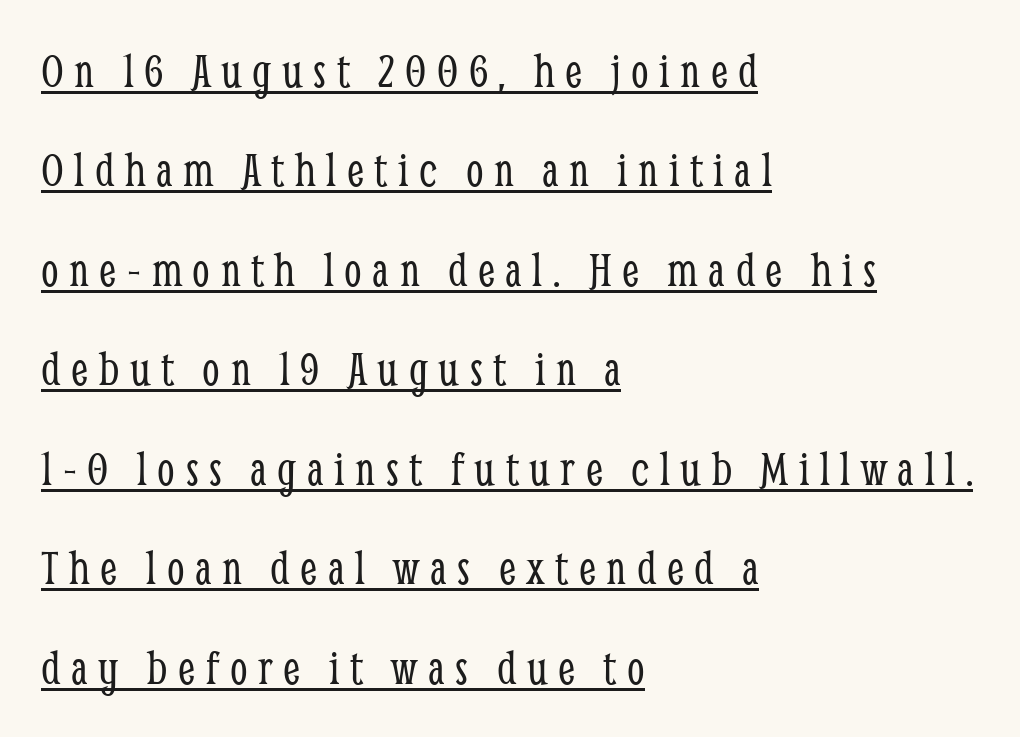
The image shows 50 px light, condensed serif type, upright; set left-aligned, loose line spacing (1.99x), unusually wide letter spacing (+0.21 em), underlined; low stroke contrast and a medium x-height.
